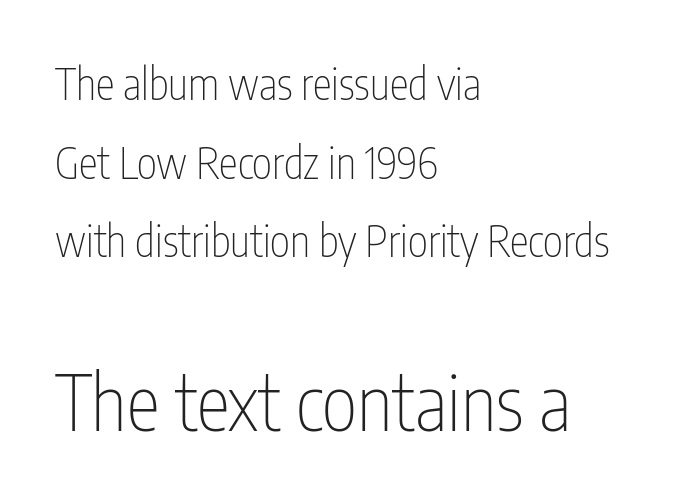
Descender tails drop into unmarked territory. Spacing verdict: proportional, widths tailored to each character. The rendering shows plain stroke endings on the letterforms — a sans-serif design. This reads as an unemphasized weight, regular at the heaviest. Honestly, the letter spacing is just normal — you wouldn't notice it.
